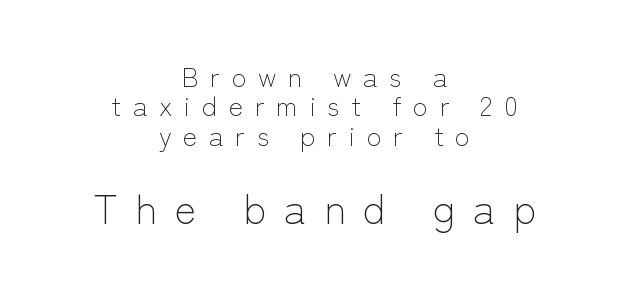
Of the two passages, the one underneath uses the larger point size. A typesetter would mark this as roman, not italic. Stroke mass is kept to a normal reading level or below. Closely set lines give the paragraph a compact silhouette.
